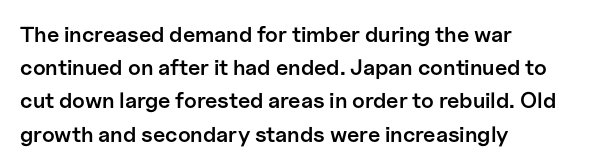
Q: Is the text bold? A: Semi-bold.
Q: Is the text italic (slanted)? A: No, it is upright.
Q: Is the text underlined? A: No.
Q: How is the paragraph aligned? A: Left-aligned.
Q: Is the spacing between letters normal or unusually wide? A: Normal.
Q: Is the spacing between lines tight, normal or loose? A: Normal.
